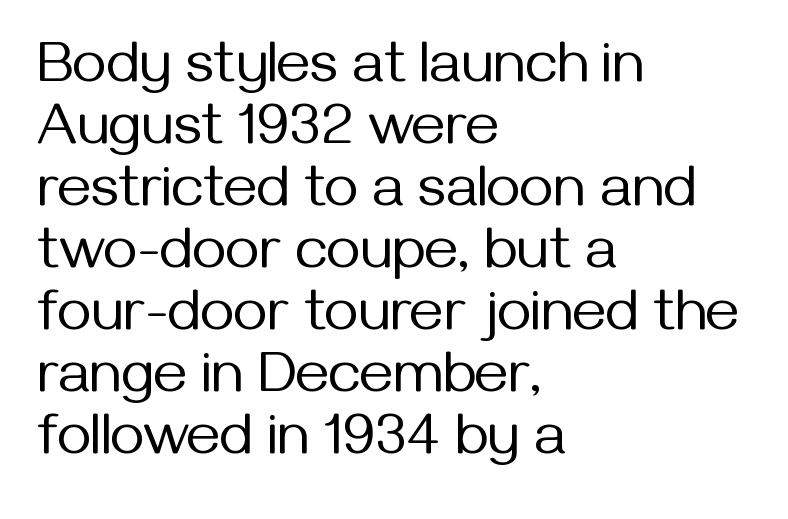
Q: Is the text bold? A: No.
Q: Is the text italic (slanted)? A: No, it is upright.
Q: Is the typeface a serif or a sans-serif typeface? A: Sans-serif.
Q: Is the text underlined? A: No.
Q: How is the paragraph aligned? A: Left-aligned.
Q: Is the spacing between letters normal or unusually wide? A: Normal.
Q: Is the spacing between lines tight, normal or loose? A: Tight.
Q: Width (condensed, normal, or wide)? A: Normal.
Q: Stroke contrast? A: Medium.
Q: x-height? A: Medium.
Q: Monospaced? A: No.
